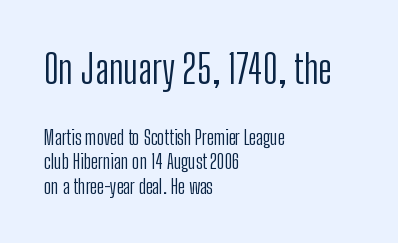
The image shows 40 px light, condensed sans-serif type, upright; set left-aligned, line spacing 1.22x, normal letter spacing, not underlined; the first (top) block is 2.0x larger; low stroke contrast and a medium x-height.
